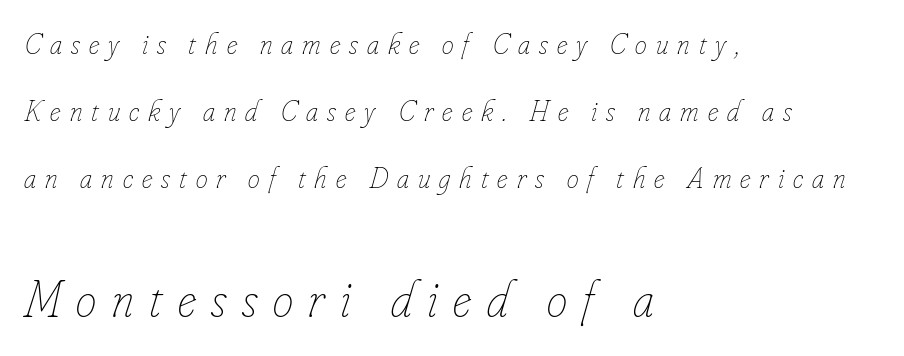
The image shows 52 px thin, condensed type, italic (leaning right); set left-aligned, loose line spacing (2.23x), unusually wide letter spacing (+0.3 em), not underlined; the second (bottom) block is 1.73x larger; low stroke contrast and a small x-height.
